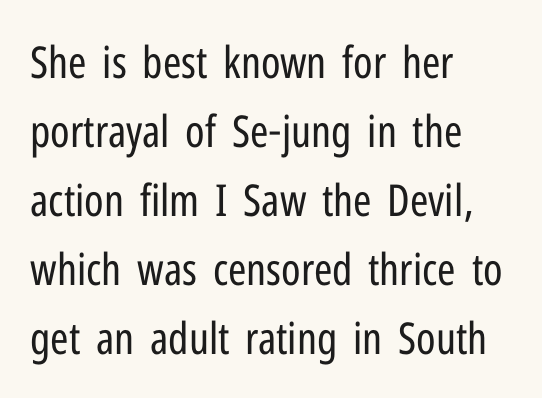
Q: Is the text bold? A: No.
Q: Is the text italic (slanted)? A: No, it is upright.
Q: Is the typeface a serif or a sans-serif typeface? A: Sans-serif.
Q: Is the text underlined? A: No.
Q: How is the paragraph aligned? A: Left-aligned.
Q: Is the spacing between letters normal or unusually wide? A: Normal.
Q: Is the spacing between lines tight, normal or loose? A: Normal.
Q: Width (condensed, normal, or wide)? A: Condensed.
Q: Stroke contrast? A: Low.
Q: x-height? A: Medium.
Q: Monospaced? A: No.
